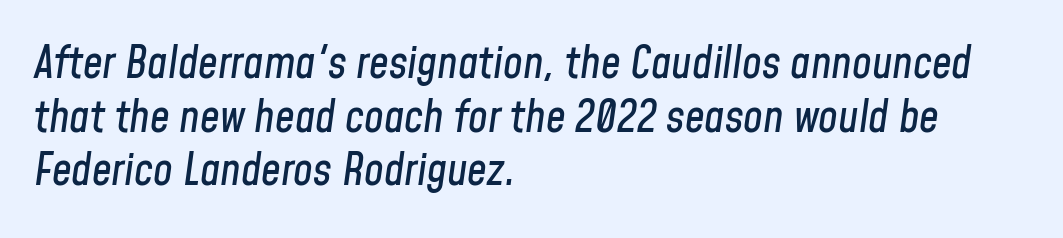
The image shows 44 px condensed type, italic (leaning right); set left-aligned, line spacing 1.22x, normal letter spacing, not underlined; low stroke contrast and a medium x-height.
